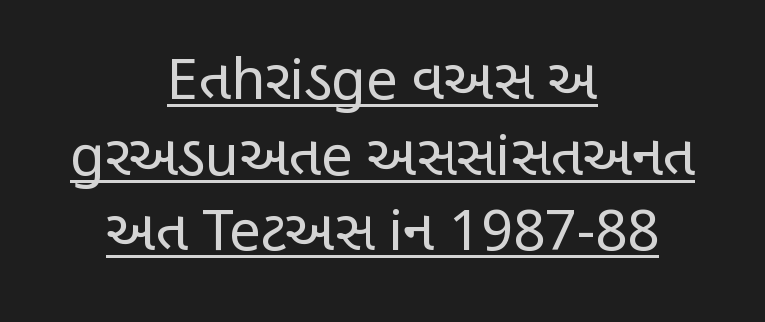
The image shows 56 px regular-weight, condensed sans-serif type, upright; set centered, normal line spacing (1.35x), normal letter spacing, underlined; low stroke contrast and a large x-height.
